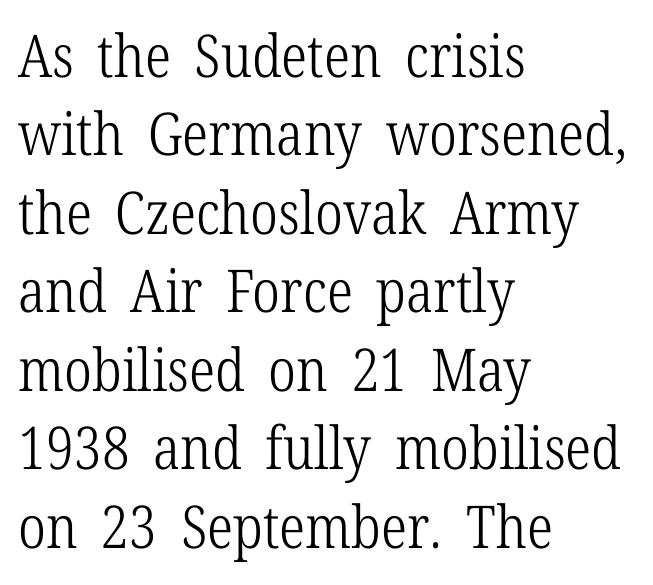
{"serif": "yes", "italic": "no", "bold": "no", "weight": "light", "width": "condensed", "stroke_contrast": "low", "x_height": "medium", "monospaced": "no", "underline": "no", "align": "left", "line_spacing": "normal", "line_spacing_ratio": 1.33, "letter_spacing": "normal", "letter_spacing_em": 0.0, "glyph_px": 59}
